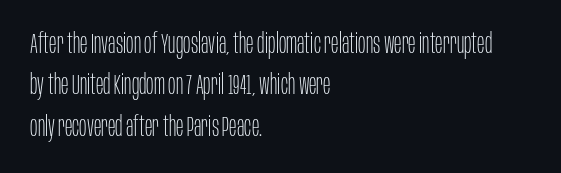
The image shows 28 px thin, condensed sans-serif type, upright; set left-aligned, normal line spacing (1.48x), normal letter spacing, not underlined; low stroke contrast and a large x-height.
